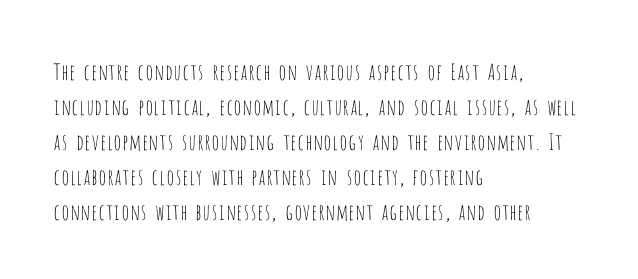
Every stem runs plumb, perpendicular to the baseline. Ink coverage per letter is moderate at most. Does extra space separate the letters? No, they use regular spacing. Line starts are locked; line ends wander. If you measured baseline to baseline, you'd find a middling distance.
